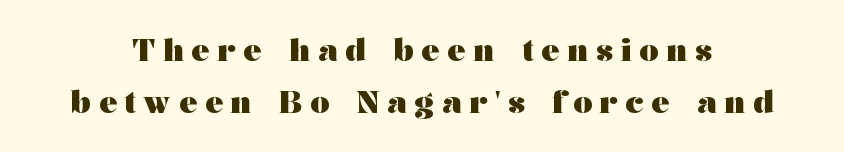
The image shows 30 px heavy, wide serif type, upright; set line spacing 1.75x, unusually wide letter spacing (+0.26 em), not underlined; medium stroke contrast and a medium x-height.
